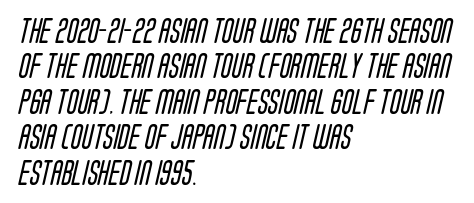
{"bold": "no", "underline": "no", "align": "left", "line_spacing": "normal", "line_spacing_ratio": 1.42, "letter_spacing": "normal", "letter_spacing_em": 0.0, "glyph_px": 25}
